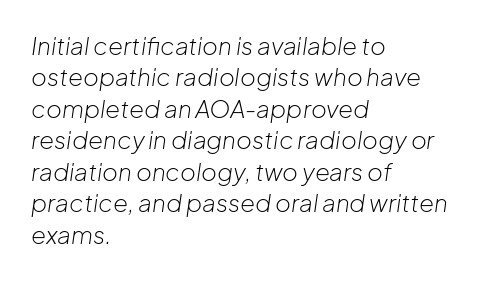
The image shows 24 px text type, italic (leaning right); set left-aligned, normal line spacing (1.31x), normal letter spacing, not underlined.
